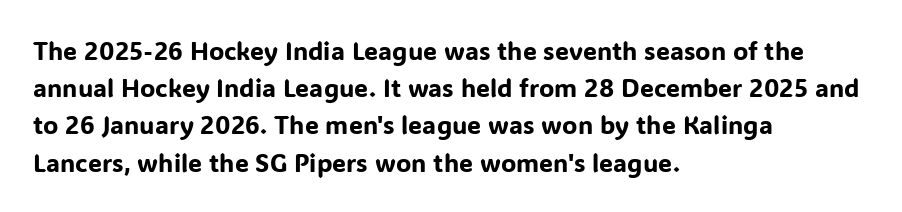
{"italic": "no", "underline": "no", "align": "left", "line_spacing": "normal", "line_spacing_ratio": 1.49, "letter_spacing": "normal", "letter_spacing_em": 0.0, "glyph_px": 25}
